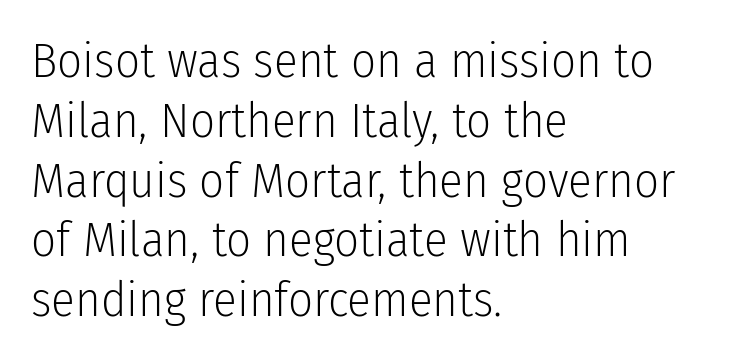
{"serif": "no", "italic": "no", "bold": "no", "weight": "light", "width": "condensed", "stroke_contrast": "low", "x_height": "medium", "monospaced": "no", "underline": "no", "align": "left", "line_spacing_ratio": 1.22, "letter_spacing": "normal", "letter_spacing_em": 0.0, "glyph_px": 49}
